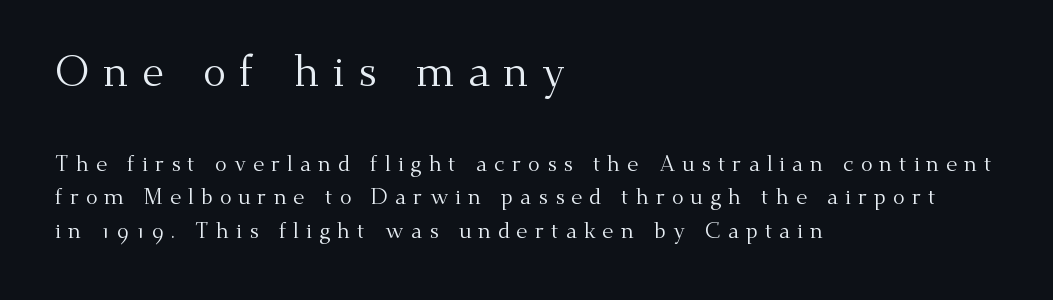
{"serif": "yes", "italic": "no", "bold": "no", "weight": "regular", "width": "normal", "stroke_contrast": "medium", "x_height": "small", "monospaced": "no", "underline": "no", "align": "left", "line_spacing": "normal", "line_spacing_ratio": 1.52, "letter_spacing": "wide", "letter_spacing_em": 0.31, "larger_block": "first", "size_ratio": 1.95, "glyph_px": 43}
